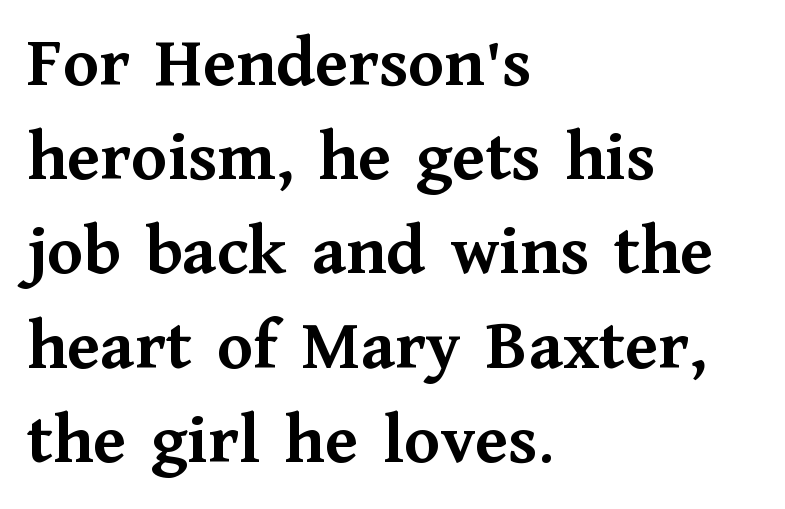
As a designer I'd log this as weight 700, bold. The paragraph has a hard left edge and a soft right edge. The lettering stays uniformly vertical, giving the passage a roman look. The rendering uses natural spacing where letterforms have individual widths. Bare-footed words on every line.
